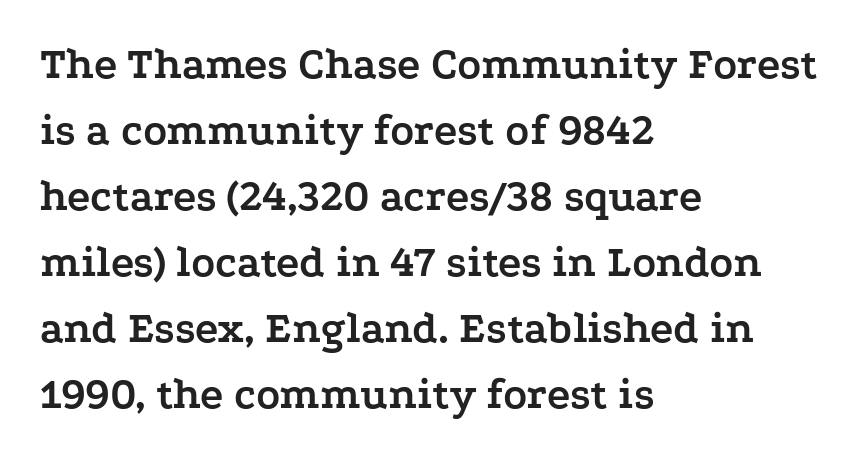
Rows of type keep a routine distance in the vertical direction. Note the varied advance widths — an 'i' is clearly narrower than an 'm'. Letters rest on an invisible, unmarked baseline. Teacher's note: observe the even left margin — that is flush-left alignment.
